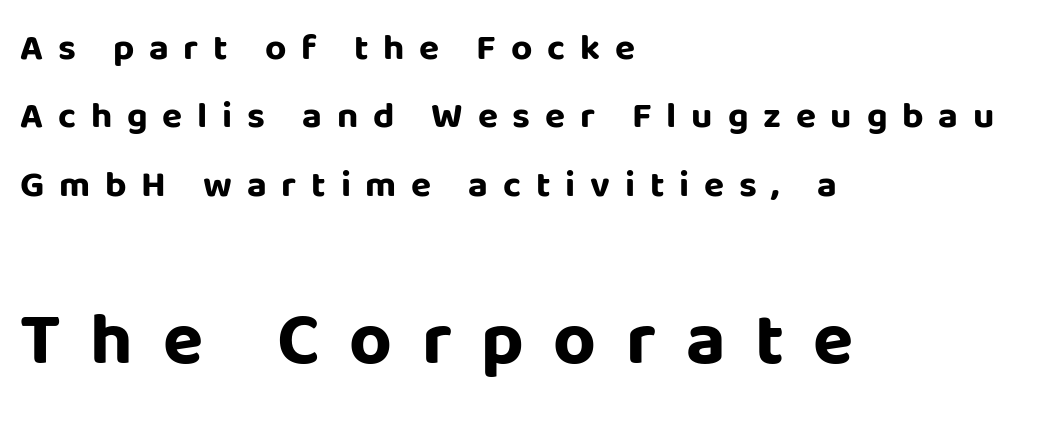
The image shows 74 px bold sans-serif type, upright; set left-aligned, line spacing 1.85x, unusually wide letter spacing (+0.4 em), not underlined; the second (bottom) block is 2.0x larger; low stroke contrast and a large x-height.
